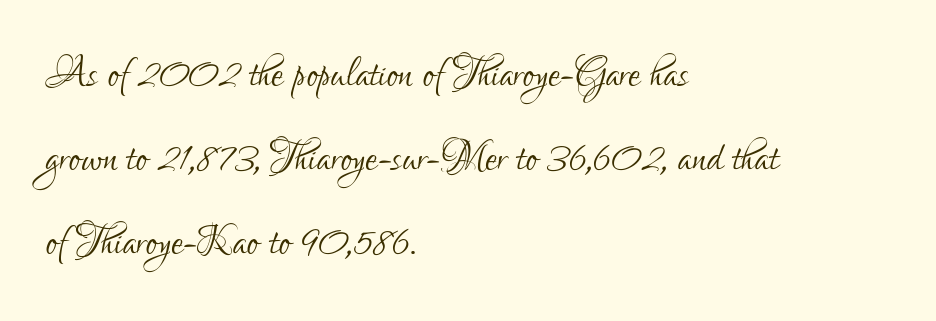
The image shows 54 px light, condensed sans-serif type; set left-aligned, normal line spacing (1.56x), normal letter spacing, not underlined; low stroke contrast and a small x-height.
